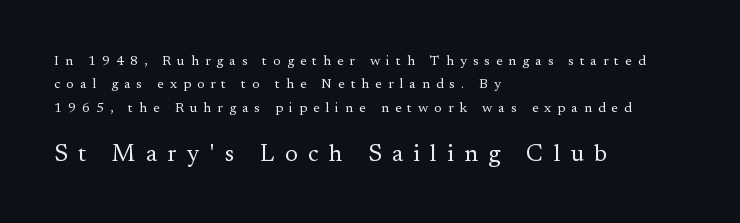
The space between consecutive lines is moderate. Weight: regular or lighter. The text block is weighted toward the left margin, trailing off unevenly rightward. If you squint, the bottom block still reads clearly — it's the larger of the two. Only glyphs here, with clear space below each row. The horizontal fit of the characters is loose and conspicuously gappy.
